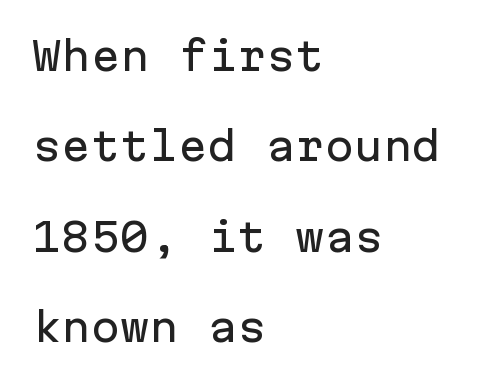
Q: Is the text italic (slanted)? A: No, it is upright.
Q: Is the typeface a serif or a sans-serif typeface? A: Sans-serif.
Q: Is the text underlined? A: No.
Q: How is the paragraph aligned? A: Left-aligned.
Q: Is the spacing between letters normal or unusually wide? A: Normal.
Q: Is the spacing between lines tight, normal or loose? A: Loose.
Q: Width (condensed, normal, or wide)? A: Normal.
Q: Stroke contrast? A: Low.
Q: x-height? A: Medium.
Q: Monospaced? A: Yes.
